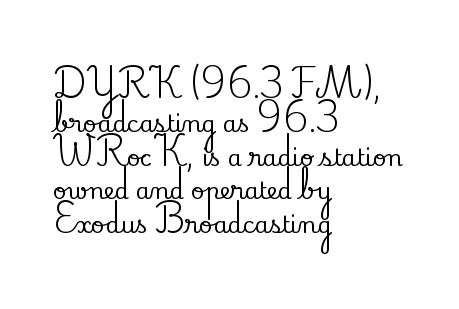
The image shows 23 px text type, upright; set left-aligned, normal line spacing (1.47x), normal letter spacing, not underlined.
